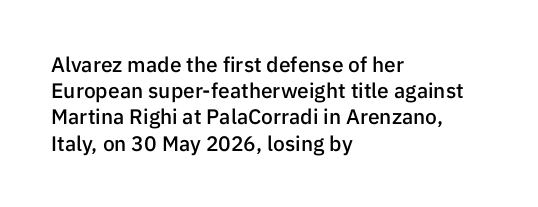
Just letters on the line, the space beneath them empty. Evenly set lines give the paragraph a standard silhouette. Compared with a centered layout, this one pins lines to the left instead. Letter spacing: default.
